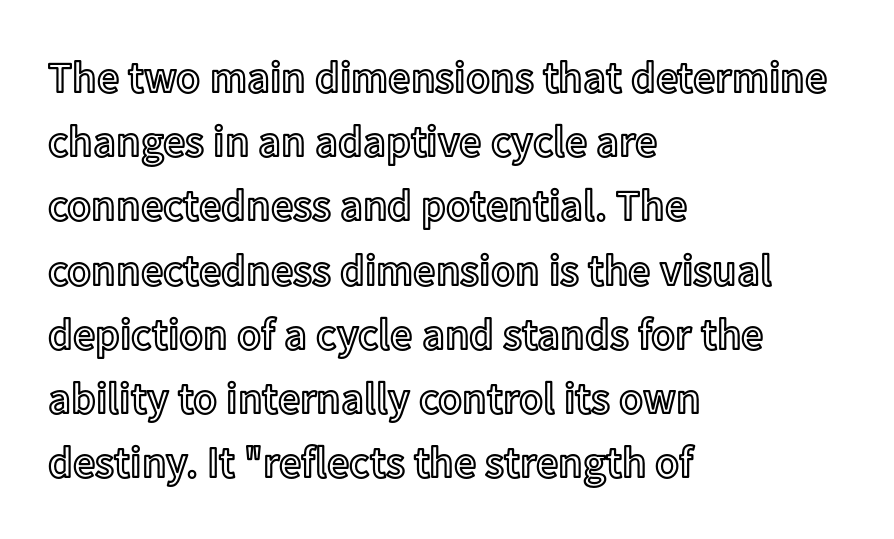
The image shows 44 px text type, upright; set left-aligned, normal line spacing (1.46x), normal letter spacing, not underlined; a medium x-height.
